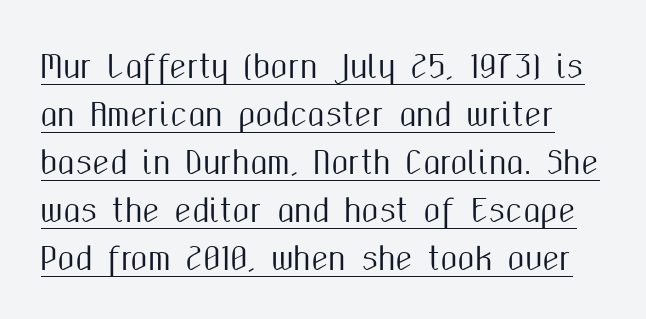
{"serif": "no", "italic": "no", "width": "condensed", "stroke_contrast": "medium", "x_height": "medium", "monospaced": "no", "underline": "yes", "line_spacing": "normal", "line_spacing_ratio": 1.55, "letter_spacing": "normal", "letter_spacing_em": 0.0, "glyph_px": 31}
